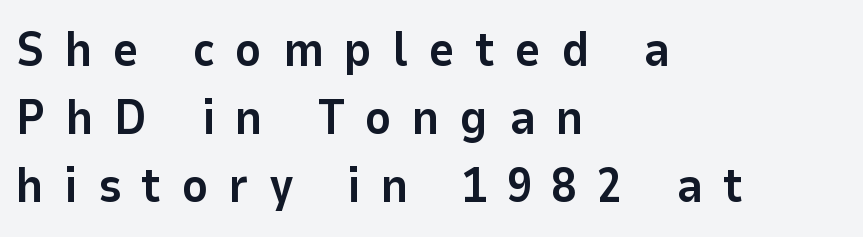
The image shows 49 px bold sans-serif type, upright; set left-aligned, normal line spacing (1.39x), unusually wide letter spacing (+0.42 em), not underlined; low stroke contrast and a medium x-height.
